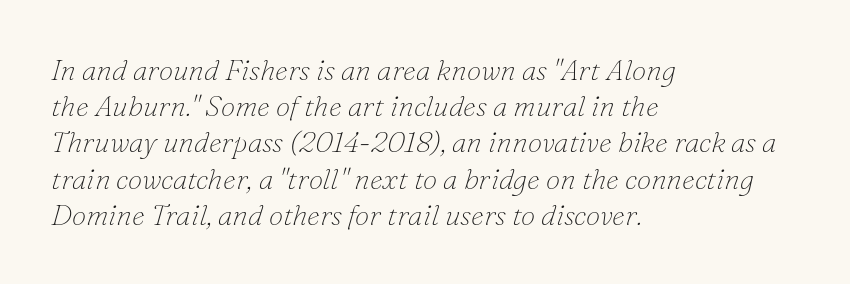
Only glyphs here, with clear space below each row. Is this a sans? No — the strokes have serifs. Every character sits at an angle, as italics do. Is this a fixed-width face? No — the glyphs have proportional, varying widths.
